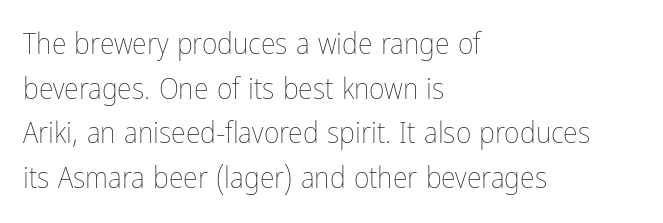
The image shows 30 px thin, condensed type, upright; set left-aligned, normal line spacing (1.49x), normal letter spacing, not underlined; low stroke contrast and a medium x-height.
